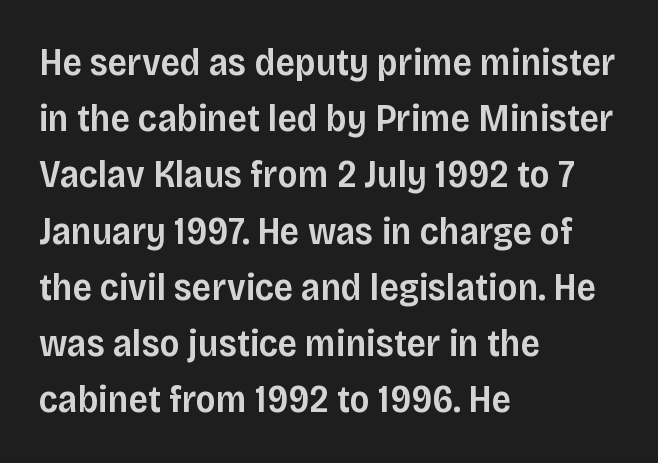
Q: Is the text bold? A: Semi-bold.
Q: Is the text italic (slanted)? A: No, it is upright.
Q: Is the typeface a serif or a sans-serif typeface? A: Sans-serif.
Q: Is the text underlined? A: No.
Q: How is the paragraph aligned? A: Left-aligned.
Q: Is the spacing between letters normal or unusually wide? A: Normal.
Q: Is the spacing between lines tight, normal or loose? A: Normal.
Q: Width (condensed, normal, or wide)? A: Normal.
Q: Stroke contrast? A: Low.
Q: x-height? A: Large.
Q: Monospaced? A: No.
